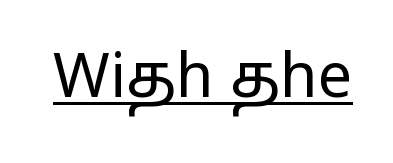
Look at the bottom of the vertical strokes: they stop flat, with no serifs. Spacing verdict: proportional, widths tailored to each character. Glyph-to-glyph distance matches everyday printed text. Posture: vertical. Each line of the rendering has a horizontal stroke beneath the glyphs.
